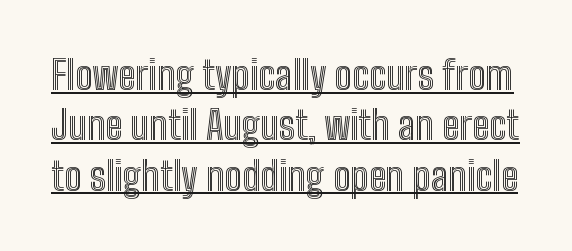
Q: Is the text italic (slanted)? A: No, it is upright.
Q: Is the text underlined? A: Yes.
Q: Is the spacing between letters normal or unusually wide? A: Normal.
Q: Is the spacing between lines tight, normal or loose? A: Normal.
Q: Width (condensed, normal, or wide)? A: Condensed.
Q: x-height? A: Medium.
Q: Monospaced? A: No.
